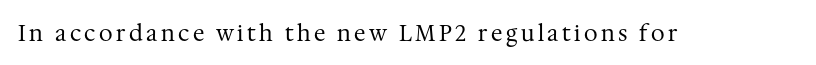
The image shows 22 px text type, upright; set not underlined.
